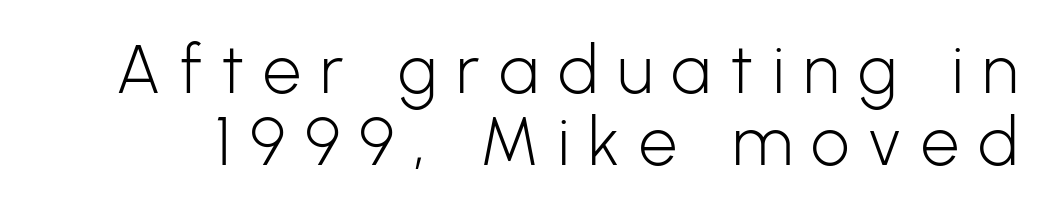
{"serif": "no", "italic": "no", "bold": "no", "weight": "light", "width": "normal", "stroke_contrast": "low", "x_height": "medium", "monospaced": "no", "underline": "no", "line_spacing": "tight", "line_spacing_ratio": 1.06, "letter_spacing": "wide", "letter_spacing_em": 0.28, "glyph_px": 68}
